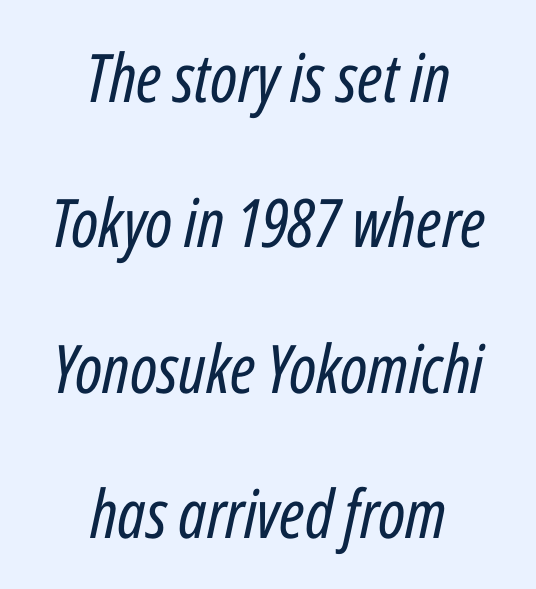
{"italic": "yes", "lean": "right", "slant_degrees": 12, "bold": "no", "weight": "regular", "width": "condensed", "stroke_contrast": "low", "x_height": "medium", "monospaced": "no", "underline": "no", "align": "center", "line_spacing": "loose", "line_spacing_ratio": 2.17, "letter_spacing": "normal", "letter_spacing_em": 0.0, "glyph_px": 67}
